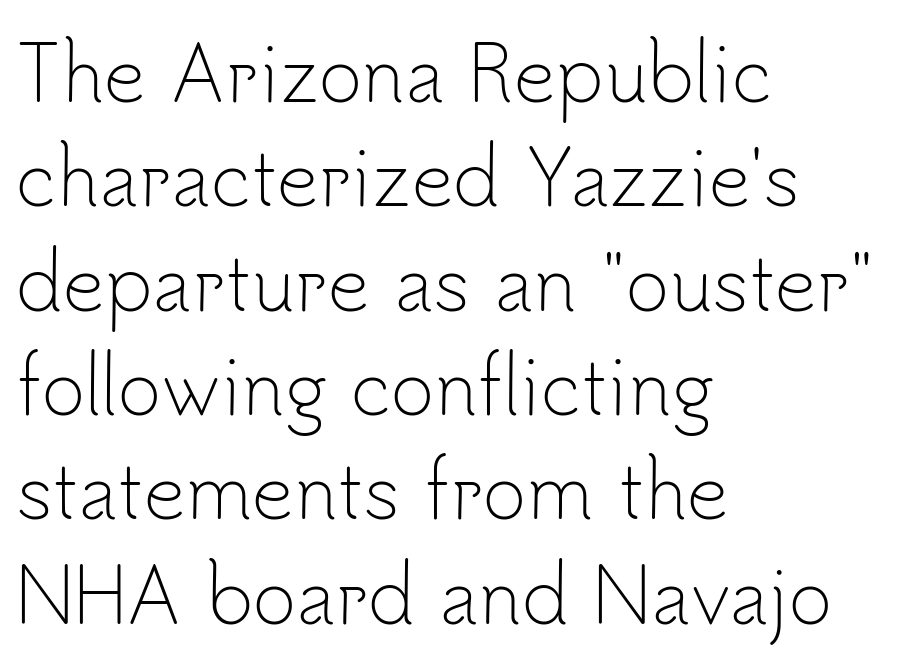
Q: Is the text bold? A: No.
Q: Is the text italic (slanted)? A: No, it is upright.
Q: Is the typeface a serif or a sans-serif typeface? A: Sans-serif.
Q: Is the text underlined? A: No.
Q: How is the paragraph aligned? A: Left-aligned.
Q: Is the spacing between letters normal or unusually wide? A: Normal.
Q: Is the spacing between lines tight, normal or loose? A: Normal.
Q: Width (condensed, normal, or wide)? A: Normal.
Q: Stroke contrast? A: Low.
Q: x-height? A: Small.
Q: Monospaced? A: No.
